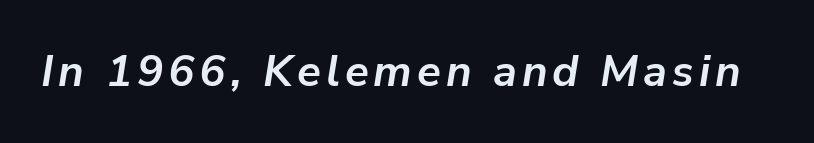
{"italic": "yes", "lean": "right", "slant_degrees": 9, "bold": "yes", "weight": "semibold", "width": "normal", "stroke_contrast": "low", "x_height": "medium", "monospaced": "no", "underline": "no", "glyph_px": 44}
